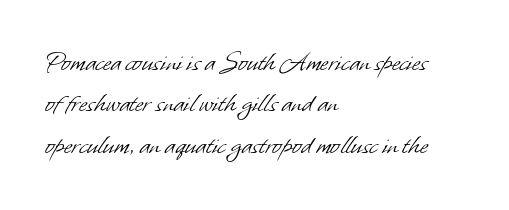
Leading matches the norm, producing a regular column. Is this a fixed-width face? No — the glyphs have proportional, varying widths. Line beginnings align vertically; line endings do not. Type style note: lacks serifs. Inter-character spacing is left at the font's built-in metrics.
